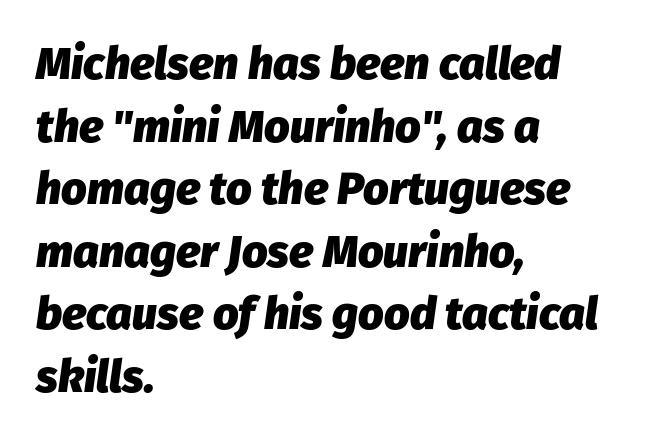
The image shows 45 px heavy type, italic (leaning right); set left-aligned, normal line spacing (1.39x), normal letter spacing, not underlined; low stroke contrast and a medium x-height.
